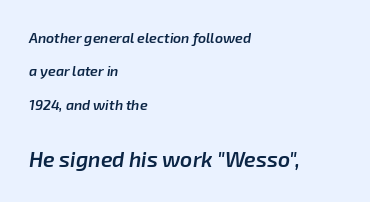
The lower block of text is set noticeably larger than the block above it. Caption: semibold face, moderately heavy strokes. Descenders are the only things crossing below the line. The line texture is even and compact thanks to regular tracking. Interline gaps are noticeably wide in this sample.
